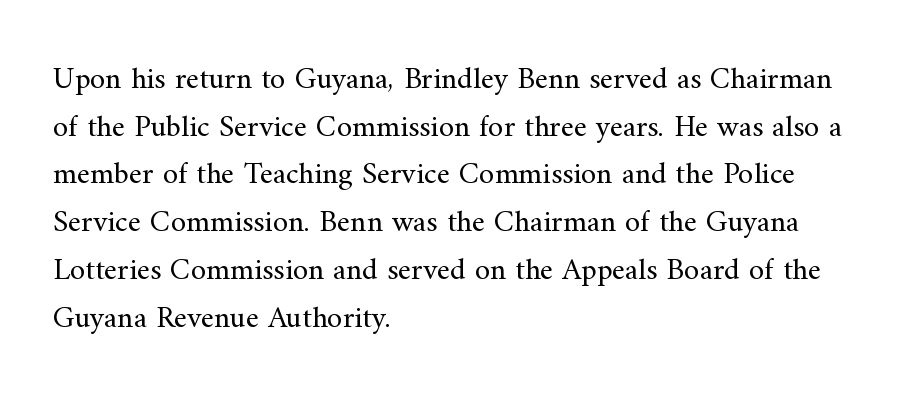
The image shows 31 px regular-weight serif type, upright; set left-aligned, normal line spacing (1.54x), normal letter spacing, not underlined; medium stroke contrast and a small x-height.
